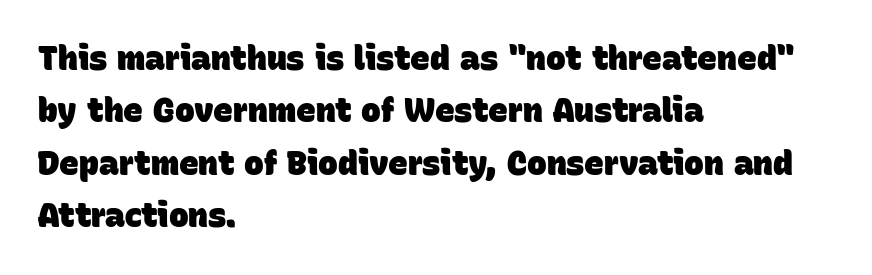
Q: Is the text bold? A: Yes.
Q: Is the typeface a serif or a sans-serif typeface? A: Sans-serif.
Q: Is the text underlined? A: No.
Q: How is the paragraph aligned? A: Left-aligned.
Q: Is the spacing between letters normal or unusually wide? A: Normal.
Q: Is the spacing between lines tight, normal or loose? A: Normal.
Q: Width (condensed, normal, or wide)? A: Normal.
Q: Stroke contrast? A: Low.
Q: x-height? A: Large.
Q: Monospaced? A: No.
